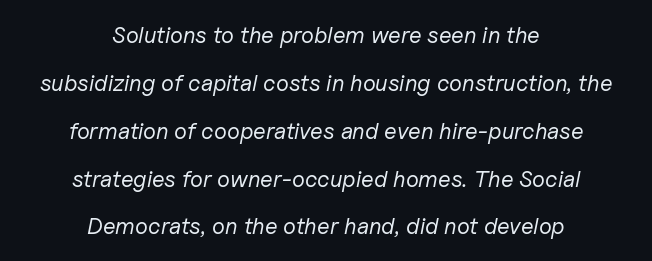
The image shows 23 px text type, italic (leaning right); set centered, loose line spacing (2.08x), normal letter spacing, not underlined.
